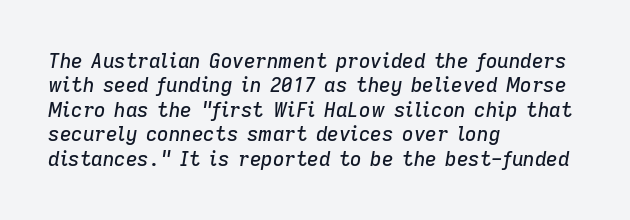
{"italic": "yes", "lean": "right", "slant_degrees": 9, "underline": "no", "align": "left", "line_spacing_ratio": 1.22, "letter_spacing": "normal", "letter_spacing_em": 0.0, "glyph_px": 20}
